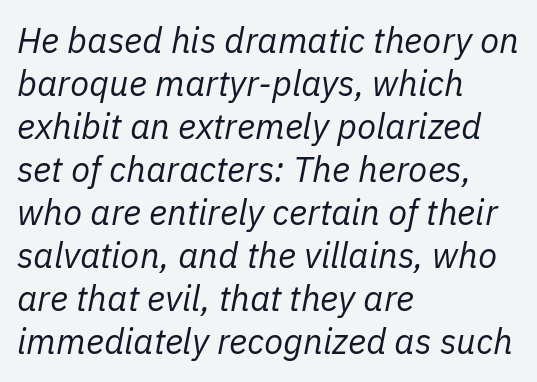
The image shows 35 px regular-weight type, italic (leaning right); set left-aligned, line spacing 1.23x, normal letter spacing, not underlined; low stroke contrast and a medium x-height.
